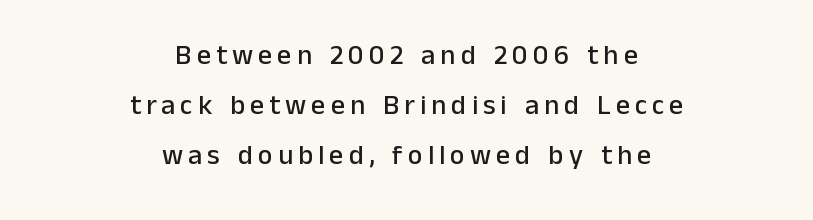
The image shows 28 px sans-serif type, upright; set centered, line spacing 1.78x, not underlined; low stroke contrast and a medium x-height.
